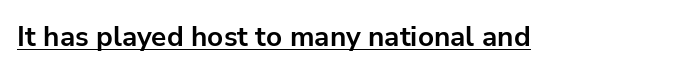
The image shows 28 px bold sans-serif type, upright; set normal letter spacing, underlined; low stroke contrast and a medium x-height.
